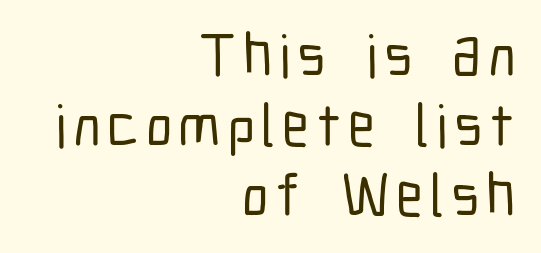
Clear beneath every line of the passage. Here the designer chose a conventional face with non-uniform glyph widths. A flush-right, rag-left setting is used for this passage. You can tell from the bare stems that sans-serif type was used. This is the regular roman posture of the typeface.
